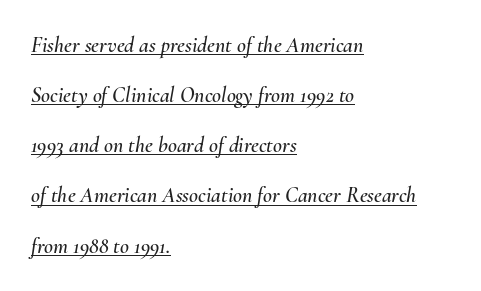
The image shows 22 px text type, italic (leaning right); set left-aligned, loose line spacing (2.28x), normal letter spacing, underlined.
